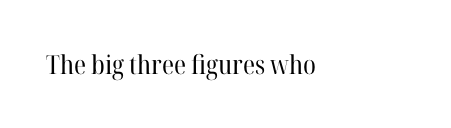
Q: Is the text bold? A: No.
Q: Is the text italic (slanted)? A: No, it is upright.
Q: Is the text underlined? A: No.
Q: Is the spacing between letters normal or unusually wide? A: Normal.
